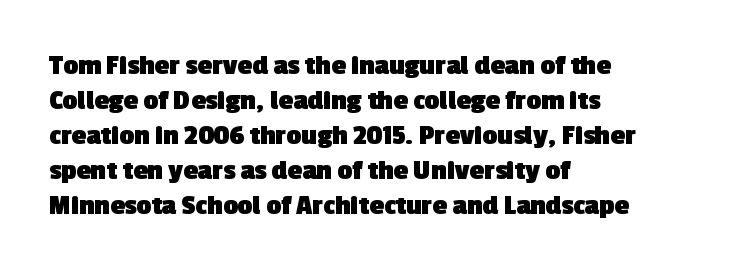
The image shows 29 px heavy sans-serif type; set left-aligned, line spacing 1.21x, normal letter spacing, not underlined; a medium x-height.
